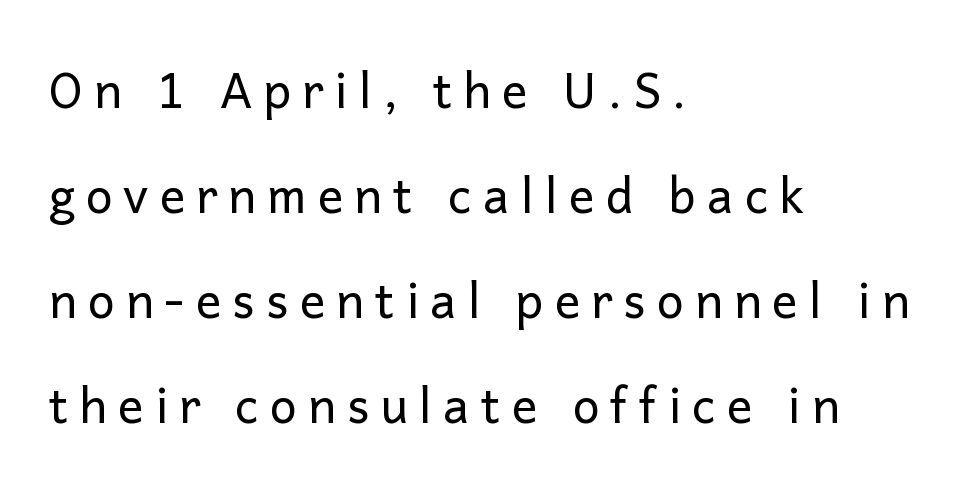
{"serif": "no", "italic": "no", "bold": "no", "weight": "regular", "width": "normal", "stroke_contrast": "low", "x_height": "medium", "monospaced": "no", "underline": "no", "align": "left", "line_spacing": "loose", "line_spacing_ratio": 2.19, "letter_spacing": "wide", "letter_spacing_em": 0.23, "glyph_px": 48}
